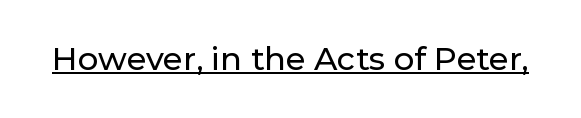
Q: Is the text italic (slanted)? A: No, it is upright.
Q: Is the typeface a serif or a sans-serif typeface? A: Sans-serif.
Q: Is the text underlined? A: Yes.
Q: Is the spacing between letters normal or unusually wide? A: Normal.
Q: Width (condensed, normal, or wide)? A: Normal.
Q: Stroke contrast? A: Low.
Q: x-height? A: Medium.
Q: Monospaced? A: No.
